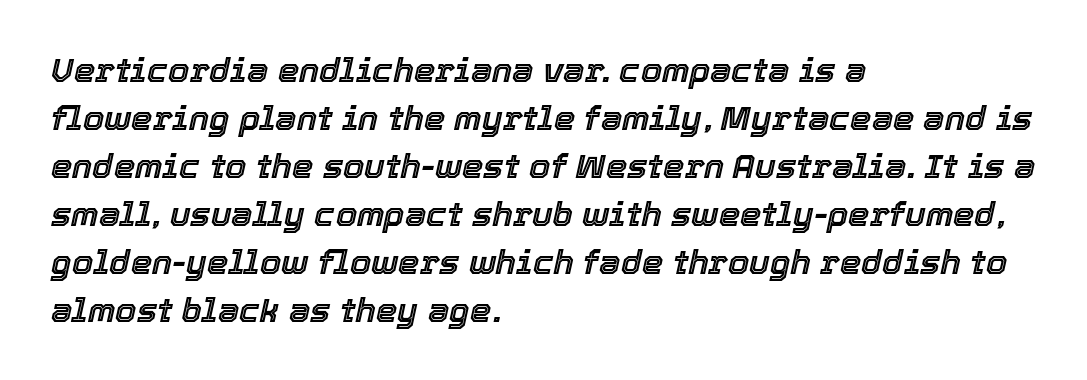
You could not count columns in this text — the font is proportionally spaced. The block of text has a typical density, with ordinary space between rows. The line texture is even and compact thanks to regular tracking. Only glyphs here, with clear space below each row. The ragged edge is on the right, which tells us the setting is flush left. Compared with ordinary roman type, these characters are visibly tilted.
